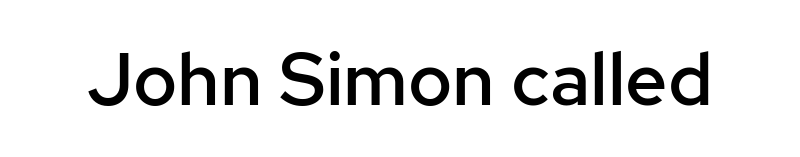
This rendering features lettering with no underline. The typography opts for an upright posture over an oblique one. Honestly, the letter spacing is just normal — you wouldn't notice it. A typesetter would call this proportional, since set widths differ per character. A fair bit of extra ink — the face is semibold, not bold.
